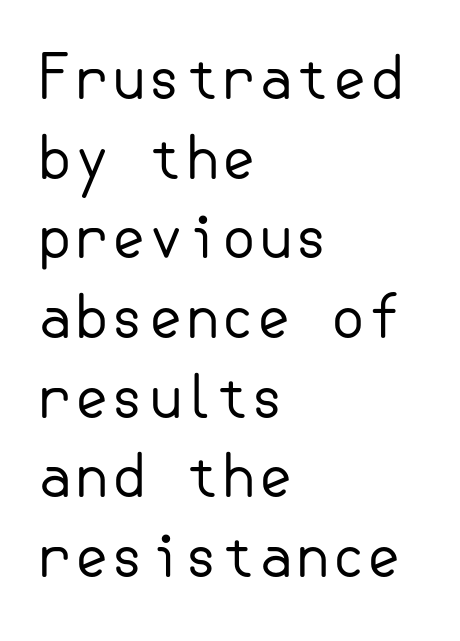
Q: Is the text bold? A: No.
Q: Is the text italic (slanted)? A: No, it is upright.
Q: Is the typeface a serif or a sans-serif typeface? A: Sans-serif.
Q: Is the text underlined? A: No.
Q: How is the paragraph aligned? A: Left-aligned.
Q: Is the spacing between letters normal or unusually wide? A: Normal.
Q: Is the spacing between lines tight, normal or loose? A: Normal.
Q: Width (condensed, normal, or wide)? A: Normal.
Q: Stroke contrast? A: Low.
Q: x-height? A: Small.
